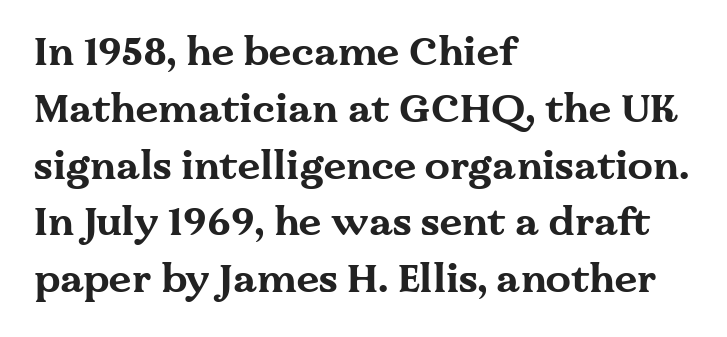
{"serif": "yes", "italic": "no", "bold": "yes", "weight": "bold", "width": "wide", "stroke_contrast": "medium", "x_height": "medium", "monospaced": "no", "underline": "no", "align": "left", "line_spacing": "normal", "line_spacing_ratio": 1.42, "letter_spacing": "normal", "letter_spacing_em": 0.0, "glyph_px": 40}
